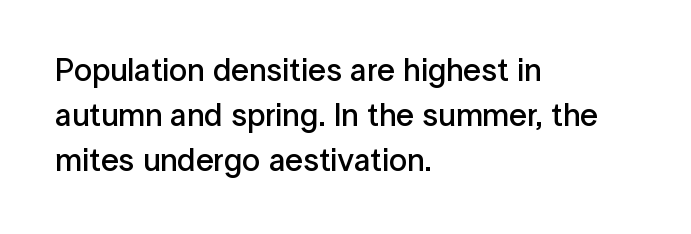
{"serif": "no", "italic": "no", "bold": "semi", "weight": "semibold", "width": "normal", "stroke_contrast": "low", "x_height": "medium", "monospaced": "no", "underline": "no", "align": "left", "line_spacing": "normal", "line_spacing_ratio": 1.41, "letter_spacing": "normal", "letter_spacing_em": 0.0, "glyph_px": 32}
